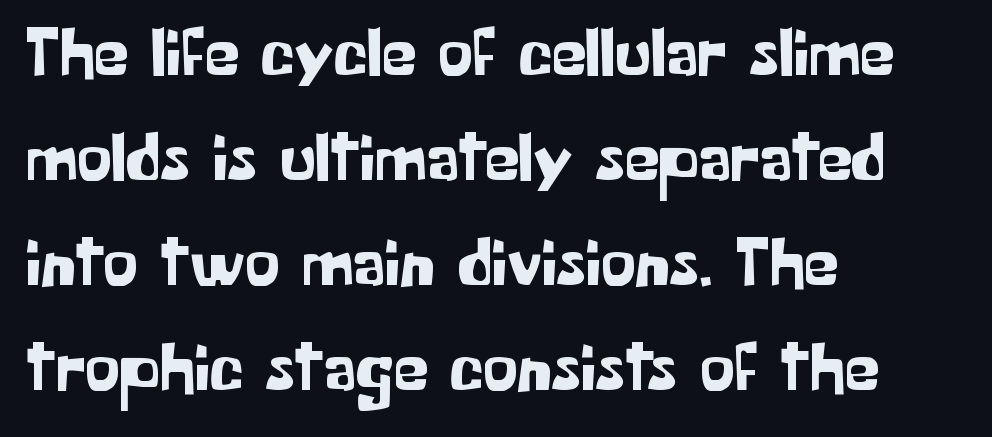
Normally led — the rows are evenly, conventionally spaced. Every row of glyphs begins at an identical x-position on the left. Is this a fixed-width face? No — the glyphs have proportional, varying widths. Check under the words: just untouched page. The glyphs in this specimen are sans serif. Students, note that the glyphs here touch the page at normal intervals.
